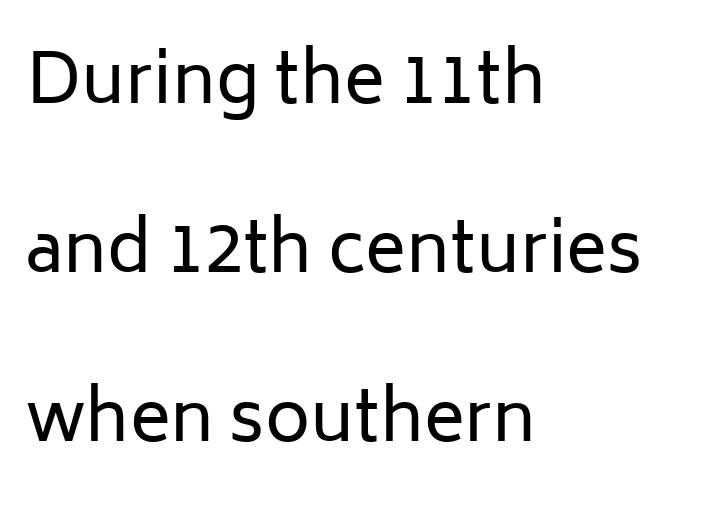
Is there much room between lines? Yes — plenty of vertical air separates them. Weight: not bold — regular or lighter. The type family on display is of the sans-serif kind. The letters advance in unequal steps, a hallmark of proportional type.
